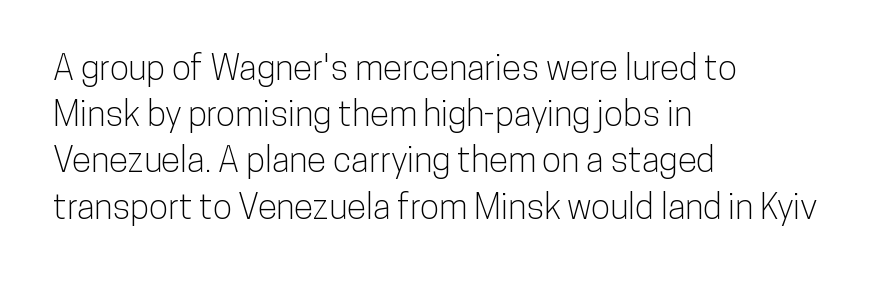
Think of a printed novel: that variable character pitch is what you see here. Typeset ragged right — the left edge is the straight one. Lines of text with bare space underneath. In terms of letterspacing, this is plain default setting. This sample keeps an unexceptional amount of space between lines.
